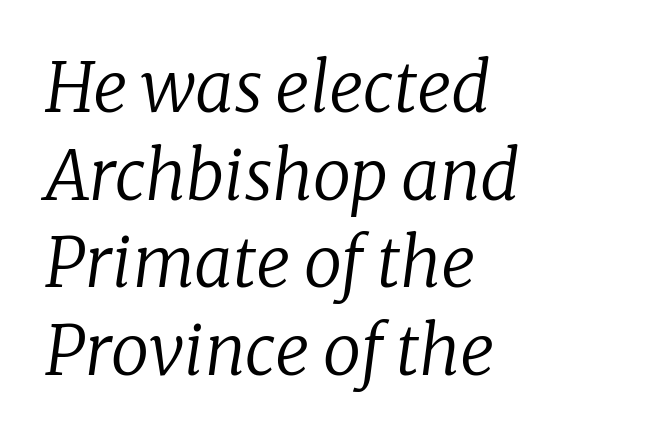
Q: Is the text bold? A: No.
Q: Is the text italic (slanted)? A: Yes, it leans right by about 8 degrees.
Q: Is the typeface a serif or a sans-serif typeface? A: Serif.
Q: Is the text underlined? A: No.
Q: How is the paragraph aligned? A: Left-aligned.
Q: Is the spacing between letters normal or unusually wide? A: Normal.
Q: Is the spacing between lines tight, normal or loose? A: Normal.
Q: Width (condensed, normal, or wide)? A: Normal.
Q: Stroke contrast? A: Low.
Q: x-height? A: Medium.
Q: Monospaced? A: No.
